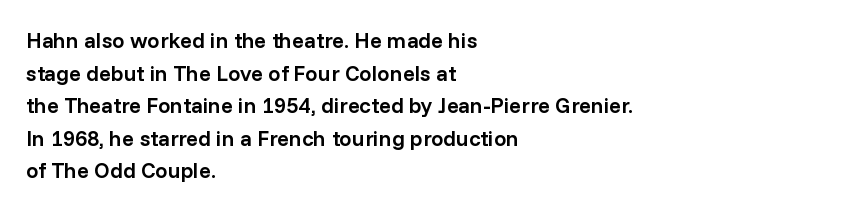
{"italic": "no", "bold": "semi", "underline": "no", "align": "left", "line_spacing": "normal", "line_spacing_ratio": 1.48, "letter_spacing": "normal", "letter_spacing_em": 0.0, "glyph_px": 22}
